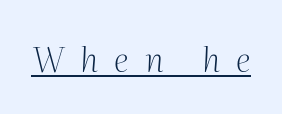
The image shows 34 px light serif type, italic (leaning right); set unusually wide letter spacing (+0.47 em), underlined; medium stroke contrast and a medium x-height.
